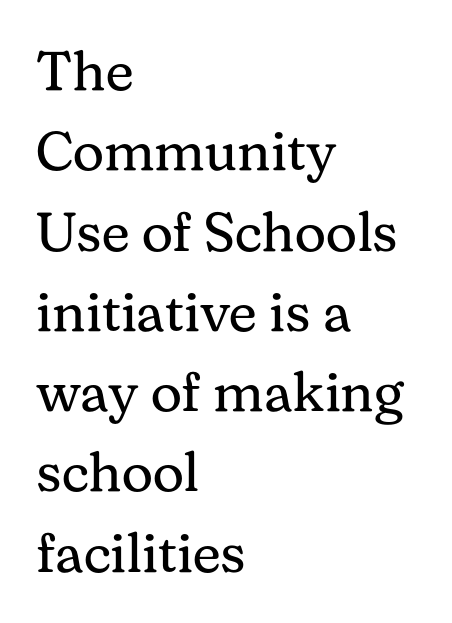
Q: Is the text bold? A: No.
Q: Is the text italic (slanted)? A: No, it is upright.
Q: Is the typeface a serif or a sans-serif typeface? A: Serif.
Q: Is the text underlined? A: No.
Q: How is the paragraph aligned? A: Left-aligned.
Q: Is the spacing between letters normal or unusually wide? A: Normal.
Q: Is the spacing between lines tight, normal or loose? A: Normal.
Q: Width (condensed, normal, or wide)? A: Normal.
Q: Stroke contrast? A: Medium.
Q: x-height? A: Medium.
Q: Monospaced? A: No.
